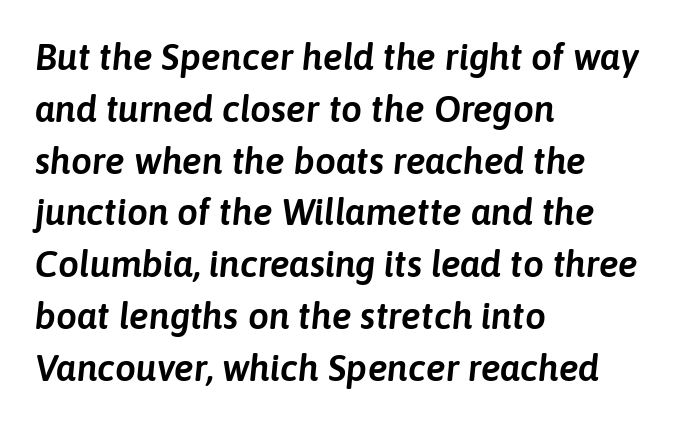
{"italic": "yes", "lean": "right", "slant_degrees": 6, "width": "normal", "stroke_contrast": "low", "x_height": "medium", "monospaced": "no", "underline": "no", "align": "left", "line_spacing": "normal", "line_spacing_ratio": 1.4, "letter_spacing": "normal", "letter_spacing_em": 0.0, "glyph_px": 37}
